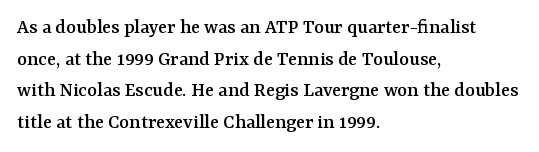
Has an underline been added? It has not. Do the letters lean? They stand straight. Notice how descenders clear the ascenders below comfortably — that's standard leading. The line texture is even and compact thanks to regular tracking.
